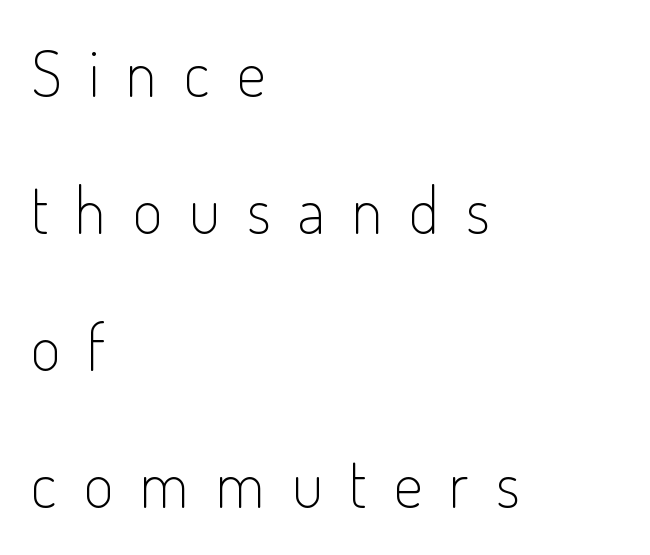
{"serif": "no", "italic": "no", "bold": "no", "weight": "light", "width": "condensed", "stroke_contrast": "low", "x_height": "small", "monospaced": "no", "underline": "no", "align": "left", "line_spacing": "loose", "line_spacing_ratio": 2.14, "letter_spacing": "wide", "letter_spacing_em": 0.42, "glyph_px": 64}
